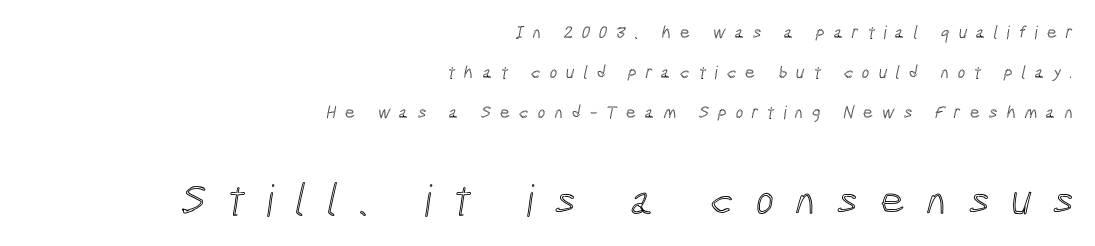
Q: Is the text underlined? A: No.
Q: How is the paragraph aligned? A: Right-aligned.
Q: Is the spacing between letters normal or unusually wide? A: Unusually wide.
Q: Is the spacing between lines tight, normal or loose? A: Loose.
Q: Which block of text is set in a larger size, the first (top) or the second (bottom)? A: The second (bottom) one.
Q: Width (condensed, normal, or wide)? A: Condensed.
Q: x-height? A: Medium.
Q: Monospaced? A: No.
